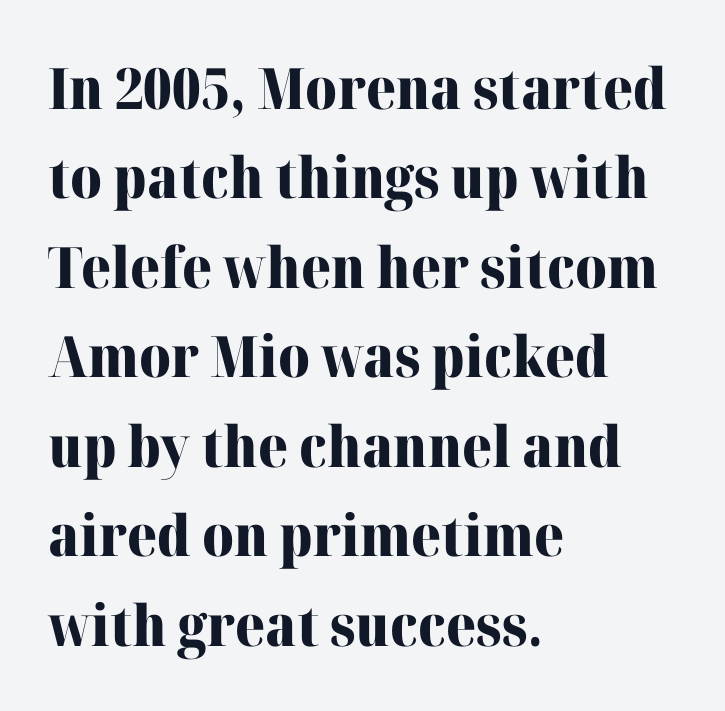
Q: Is the text bold? A: Yes.
Q: Is the text italic (slanted)? A: No, it is upright.
Q: Is the typeface a serif or a sans-serif typeface? A: Serif.
Q: Is the text underlined? A: No.
Q: How is the paragraph aligned? A: Left-aligned.
Q: Is the spacing between letters normal or unusually wide? A: Normal.
Q: Is the spacing between lines tight, normal or loose? A: Normal.
Q: Width (condensed, normal, or wide)? A: Normal.
Q: Stroke contrast? A: High.
Q: x-height? A: Medium.
Q: Monospaced? A: No.
